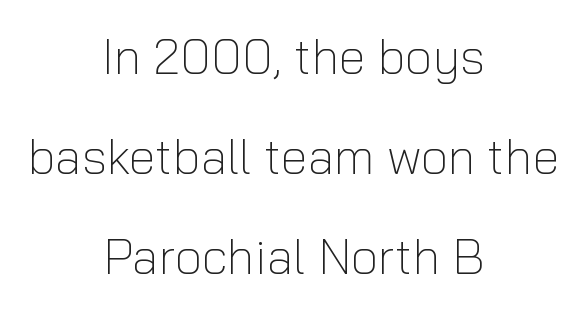
{"serif": "no", "italic": "no", "bold": "no", "weight": "light", "width": "normal", "stroke_contrast": "low", "x_height": "medium", "monospaced": "no", "underline": "no", "align": "center", "line_spacing": "loose", "line_spacing_ratio": 2.04, "letter_spacing": "normal", "letter_spacing_em": 0.0, "glyph_px": 49}
